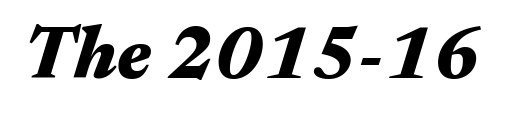
Note the varied advance widths — an 'i' is clearly narrower than an 'm'. Anything drawn beneath the words? Only blank space. Tall strokes in this sample are angled rather than plumb. I'd describe the lettering as bold — thick and assertive.
